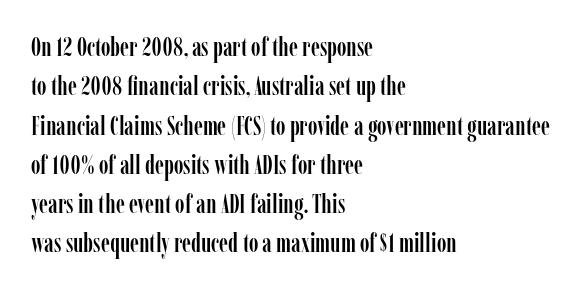
Q: Is the text italic (slanted)? A: No, it is upright.
Q: Is the text underlined? A: No.
Q: How is the paragraph aligned? A: Left-aligned.
Q: Is the spacing between letters normal or unusually wide? A: Normal.
Q: Is the spacing between lines tight, normal or loose? A: Normal.
